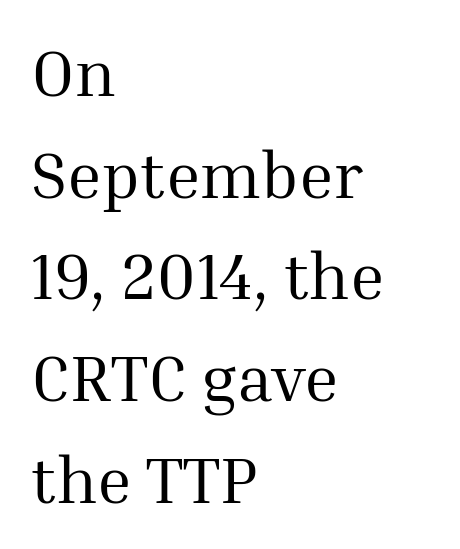
The image shows 66 px regular-weight serif type, upright; set left-aligned, normal line spacing (1.54x), normal letter spacing, not underlined; medium stroke contrast and a medium x-height.
